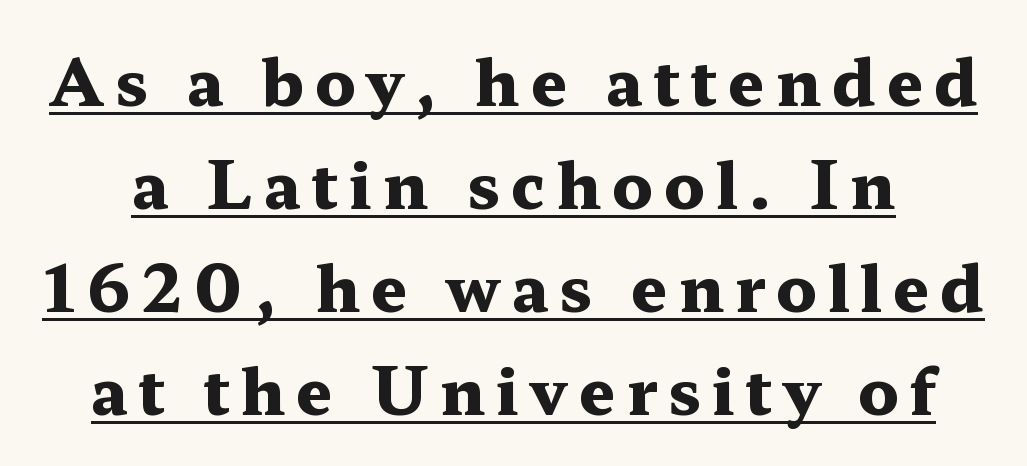
Honestly, the row spacing looks completely unremarkable. The letters carry serifs — small finishing strokes at the ends of their stems. Looks like regular typesetting: each glyph gets only the width it needs. If you drew a line through each stem, it would be perfectly vertical.
